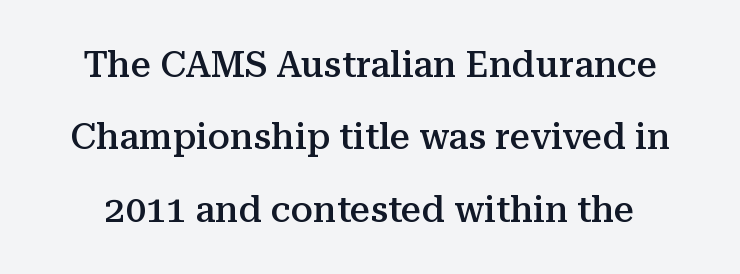
Q: Is the text bold? A: Semi-bold.
Q: Is the text italic (slanted)? A: No, it is upright.
Q: Is the typeface a serif or a sans-serif typeface? A: Serif.
Q: Is the text underlined? A: No.
Q: Is the spacing between letters normal or unusually wide? A: Normal.
Q: Is the spacing between lines tight, normal or loose? A: Loose.
Q: Width (condensed, normal, or wide)? A: Normal.
Q: Stroke contrast? A: Medium.
Q: x-height? A: Medium.
Q: Monospaced? A: No.
